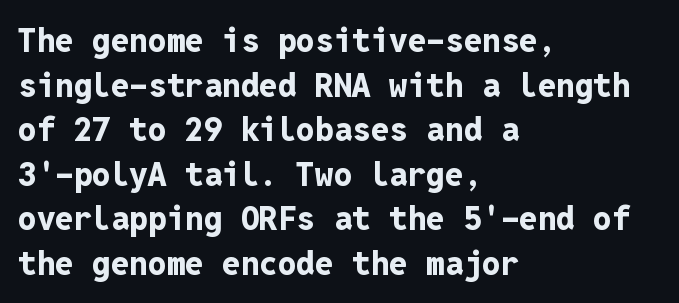
The image shows 33 px bold sans-serif type, upright, monospaced; set left-aligned, normal line spacing (1.35x), normal letter spacing, not underlined; low stroke contrast and a medium x-height.
